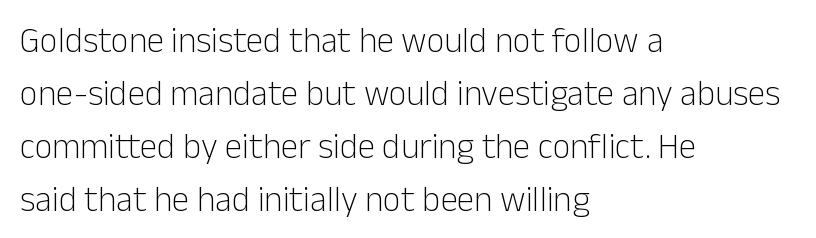
{"serif": "no", "italic": "no", "bold": "no", "weight": "light", "width": "normal", "stroke_contrast": "low", "x_height": "medium", "monospaced": "no", "underline": "no", "align": "left", "line_spacing": "normal", "line_spacing_ratio": 1.51, "letter_spacing": "normal", "letter_spacing_em": 0.0, "glyph_px": 35}
